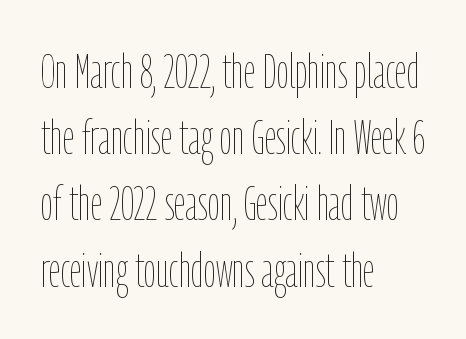
Ascenders rise straight up at ninety degrees. In terms of letterspacing, this is plain default setting. Nothing heavy about these letters — not bold at all. A typesetter would call this leading conventional body-copy spacing. This rendering features lettering with no underline.
